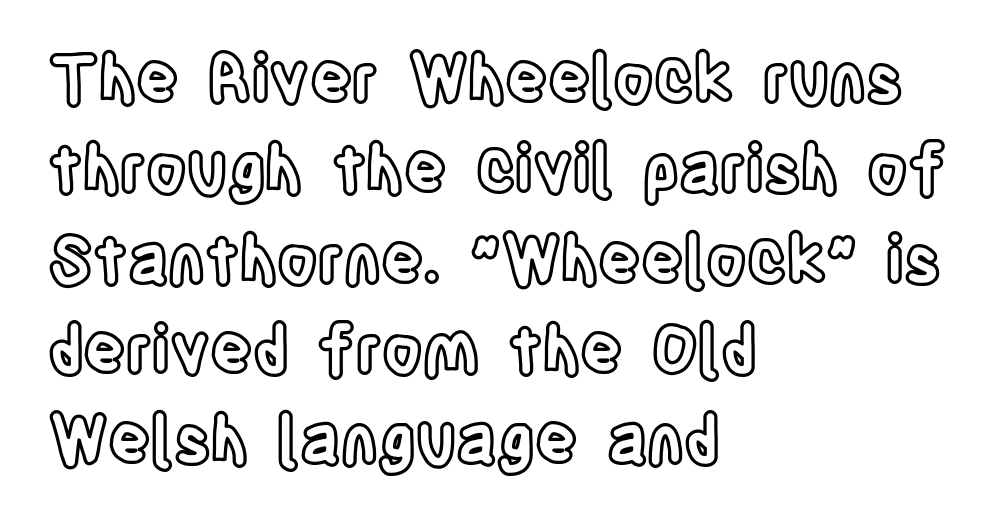
Q: Is the text italic (slanted)? A: No, it is upright.
Q: Is the text underlined? A: No.
Q: How is the paragraph aligned? A: Left-aligned.
Q: Is the spacing between letters normal or unusually wide? A: Normal.
Q: Is the spacing between lines tight, normal or loose? A: Normal.
Q: Width (condensed, normal, or wide)? A: Condensed.
Q: x-height? A: Large.
Q: Monospaced? A: No.
